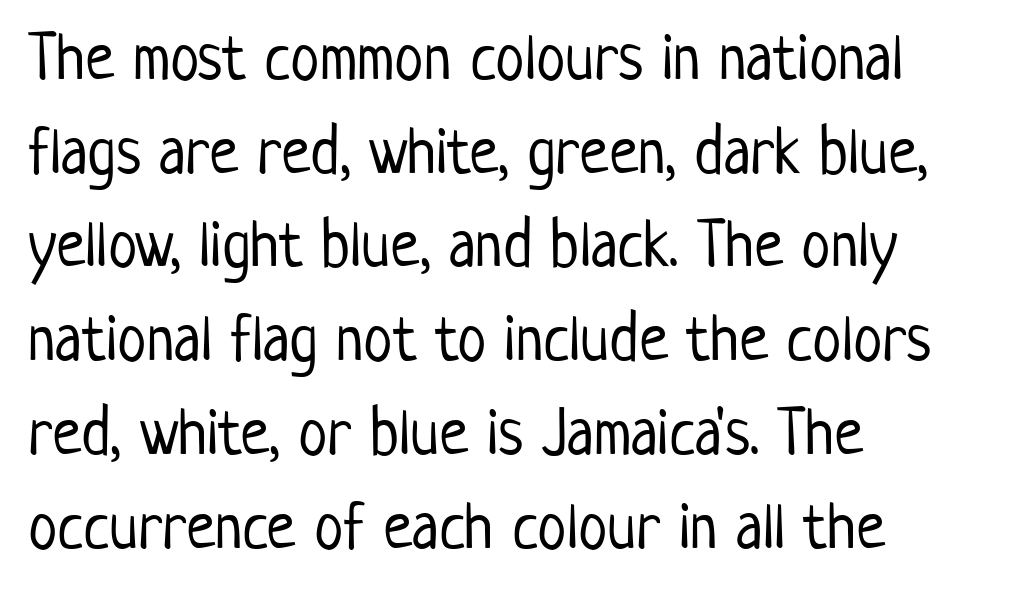
Q: Is the text bold? A: No.
Q: Is the text italic (slanted)? A: No, it is upright.
Q: Is the typeface a serif or a sans-serif typeface? A: Sans-serif.
Q: Is the text underlined? A: No.
Q: How is the paragraph aligned? A: Left-aligned.
Q: Is the spacing between letters normal or unusually wide? A: Normal.
Q: Is the spacing between lines tight, normal or loose? A: Normal.
Q: Width (condensed, normal, or wide)? A: Condensed.
Q: Stroke contrast? A: Low.
Q: x-height? A: Medium.
Q: Monospaced? A: No.
